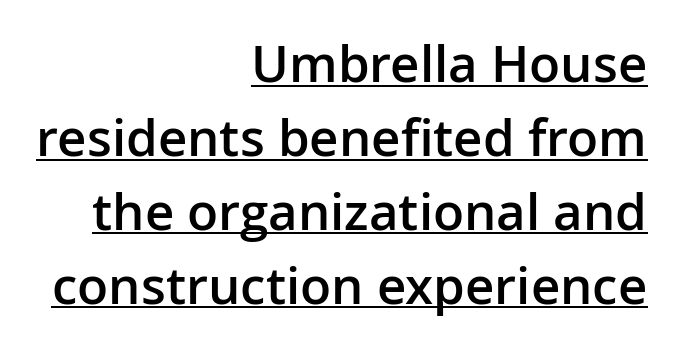
{"serif": "no", "italic": "no", "bold": "semi", "weight": "semibold", "width": "normal", "stroke_contrast": "low", "x_height": "medium", "monospaced": "no", "underline": "yes", "align": "right", "line_spacing": "normal", "line_spacing_ratio": 1.45, "letter_spacing": "normal", "letter_spacing_em": 0.0, "glyph_px": 51}
